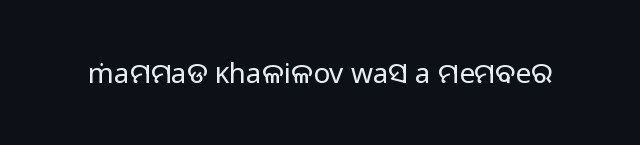
{"serif": "no", "italic": "no", "bold": "no", "weight": "regular", "width": "normal", "stroke_contrast": "low", "x_height": "medium", "monospaced": "no", "underline": "no", "letter_spacing": "normal", "letter_spacing_em": 0.0, "glyph_px": 28}
